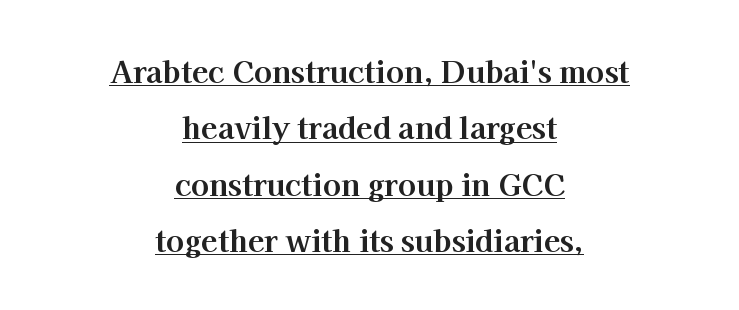
Compared with undecorated copy, this sample adds a rule below the words. Heavy, bold letterforms. This sample is center-justified, so both line endings float freely. Think of a printed novel: that variable character pitch is what you see here. Do the letters lean? They stand straight. Characters follow at the spacing the type designer built in.
